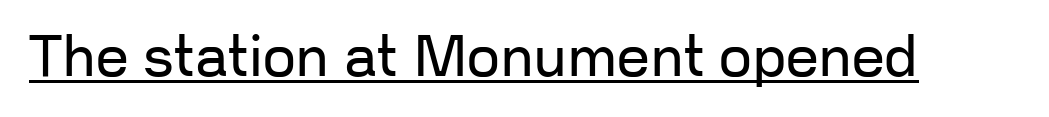
You can tell from the bare stems that sans-serif type was used. The cut favours lightness, reaching ordinary text weight at its darkest. Think of a printed novel: that variable character pitch is what you see here. Students, observe the line beneath the letters — that is underlining. Vertical strokes here are truly vertical. Default kerning and tracking; the words read as compact shapes.
